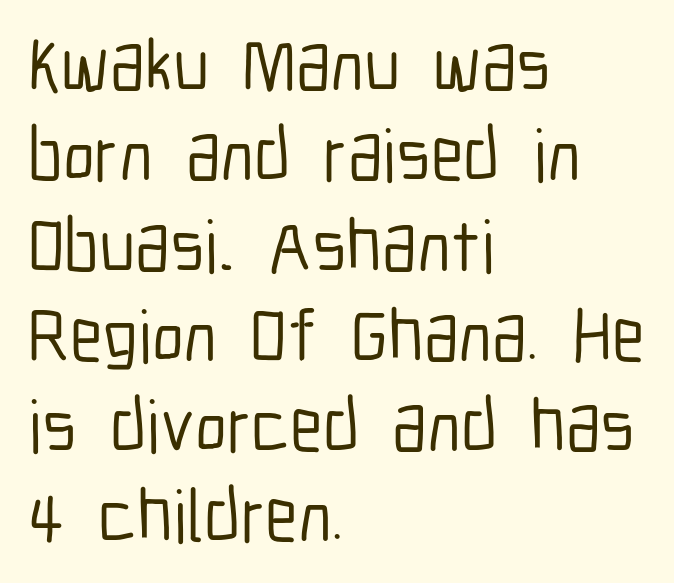
{"serif": "no", "italic": "no", "width": "condensed", "stroke_contrast": "low", "x_height": "medium", "monospaced": "no", "underline": "no", "align": "left", "line_spacing_ratio": 1.22, "letter_spacing": "normal", "letter_spacing_em": 0.0, "glyph_px": 74}
